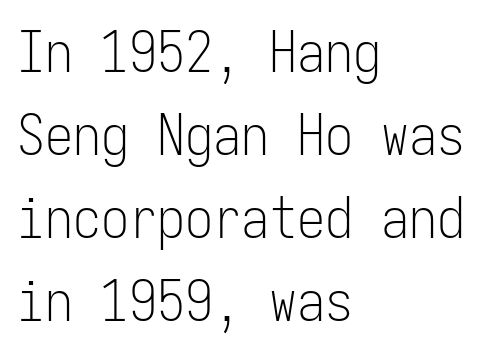
Fixed-width glyphs throughout — classic coding-font behaviour. A bare baseline throughout the passage. Is this a sans? Yes — the strokes have no serifs. The type sits square on the baseline with zero lean. Is this a heavy cut? Hardly; it is regular or lighter.
